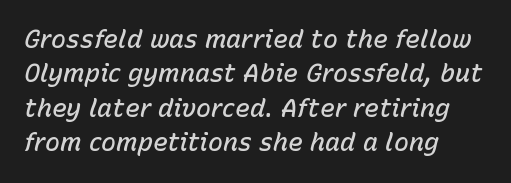
Where is the straight margin? On the left. Notice how descenders clear the ascenders below comfortably — that's standard leading. You could call the tracking neutral — neither tight nor loose. Slant detected: the letters are inclined. Firm but not heavy-handed strokes: this text is semibold. Unmarked baselines from the first word to the last.
